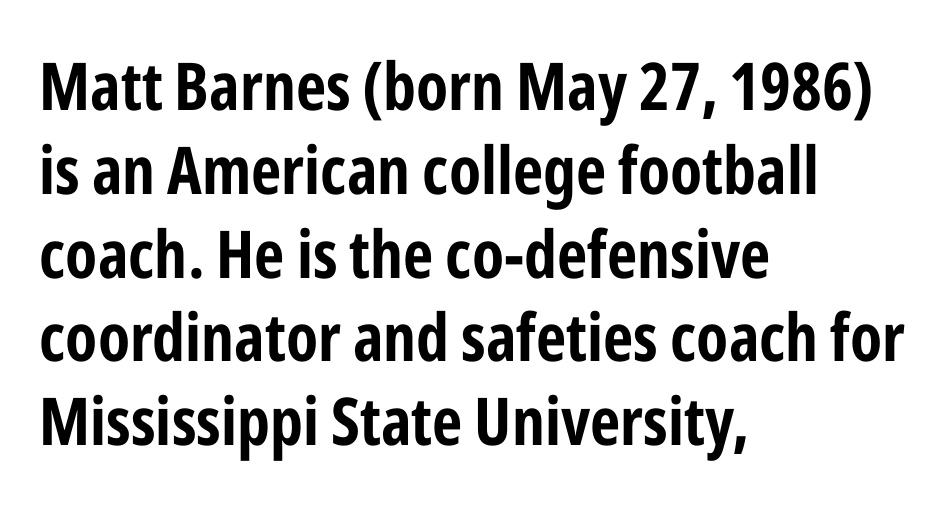
{"serif": "no", "italic": "no", "bold": "yes", "weight": "bold", "width": "condensed", "stroke_contrast": "low", "x_height": "medium", "monospaced": "no", "underline": "no", "align": "left", "line_spacing": "normal", "line_spacing_ratio": 1.27, "letter_spacing": "normal", "letter_spacing_em": 0.0, "glyph_px": 66}
